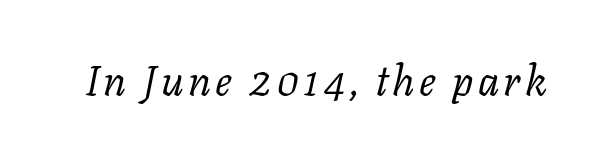
Varying glyph widths throughout — classic text-font behaviour. Is the type heavy? It reads as light-to-regular instead. An italicized treatment has been applied to the whole sample. Does the type have serifs? Yes, each stem ends in a small foot.
